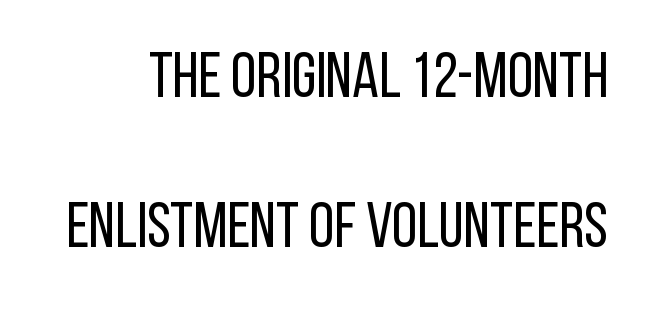
Q: Is the text bold? A: No.
Q: Is the text italic (slanted)? A: No, it is upright.
Q: Is the typeface a serif or a sans-serif typeface? A: Sans-serif.
Q: Is the text underlined? A: No.
Q: Is the spacing between letters normal or unusually wide? A: Normal.
Q: Is the spacing between lines tight, normal or loose? A: Loose.
Q: Width (condensed, normal, or wide)? A: Condensed.
Q: Stroke contrast? A: Low.
Q: x-height? A: Large.
Q: Monospaced? A: No.
